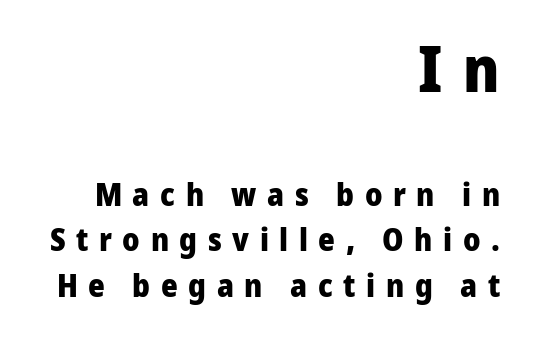
{"serif": "no", "italic": "no", "bold": "yes", "weight": "heavy", "width": "normal", "stroke_contrast": "low", "x_height": "medium", "monospaced": "no", "underline": "no", "align": "right", "line_spacing": "normal", "line_spacing_ratio": 1.43, "letter_spacing": "wide", "letter_spacing_em": 0.33, "larger_block": "first", "size_ratio": 2.0, "glyph_px": 64}
